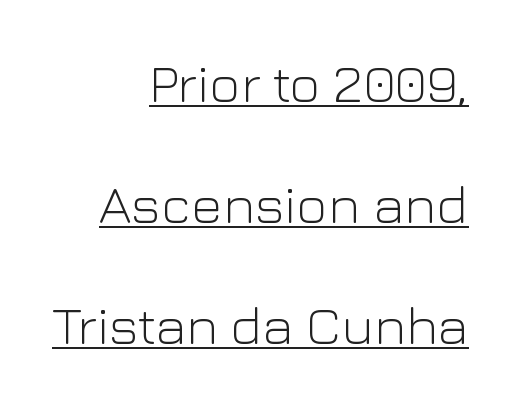
The image shows 54 px light sans-serif type, upright; set right-aligned, loose line spacing (2.24x), normal letter spacing, underlined; low stroke contrast and a medium x-height.
